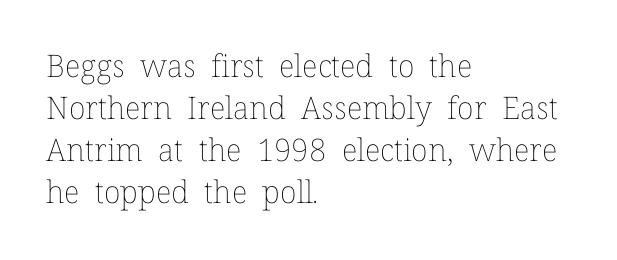
The image shows 31 px thin type, upright; set left-aligned, normal line spacing (1.36x), normal letter spacing, not underlined; low stroke contrast and a medium x-height.
